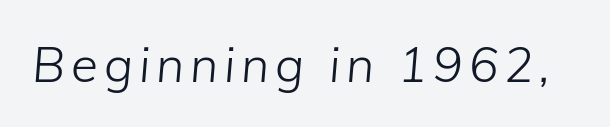
Q: Is the text bold? A: No.
Q: Is the text italic (slanted)? A: Yes, it leans right by about 5 degrees.
Q: Is the text underlined? A: No.
Q: Width (condensed, normal, or wide)? A: Normal.
Q: Stroke contrast? A: Low.
Q: x-height? A: Medium.
Q: Monospaced? A: No.
